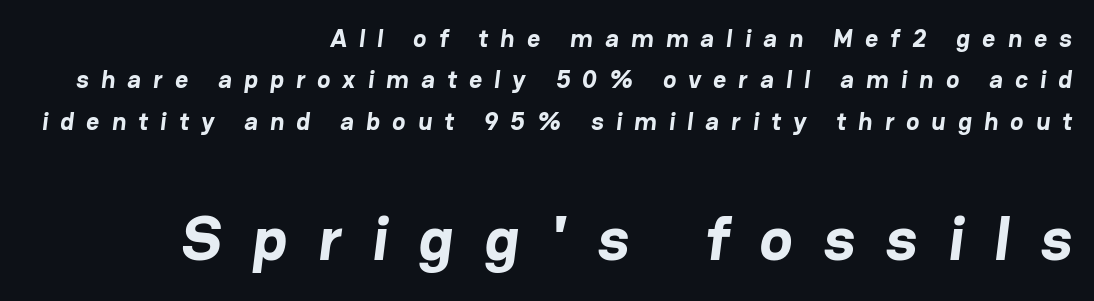
{"serif": "no", "bold": "yes", "weight": "bold", "width": "normal", "stroke_contrast": "low", "x_height": "medium", "monospaced": "no", "underline": "no", "align": "right", "line_spacing": "normal", "line_spacing_ratio": 1.66, "letter_spacing": "wide", "letter_spacing_em": 0.49, "larger_block": "second", "size_ratio": 2.52, "glyph_px": 63}
